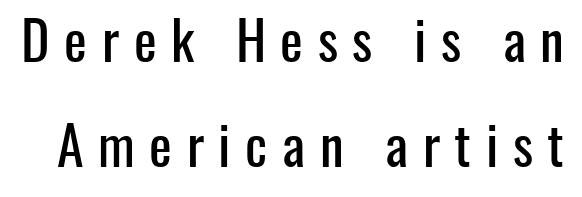
Q: Is the text italic (slanted)? A: No, it is upright.
Q: Is the typeface a serif or a sans-serif typeface? A: Sans-serif.
Q: Is the text underlined? A: No.
Q: Is the spacing between letters normal or unusually wide? A: Unusually wide.
Q: Is the spacing between lines tight, normal or loose? A: Loose.
Q: Width (condensed, normal, or wide)? A: Condensed.
Q: Stroke contrast? A: Low.
Q: x-height? A: Medium.
Q: Monospaced? A: No.
